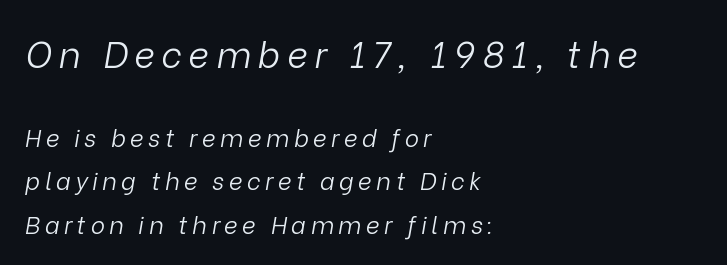
Q: Is the text bold? A: No.
Q: Is the text italic (slanted)? A: Yes, it leans right by about 9 degrees.
Q: Is the text underlined? A: No.
Q: How is the paragraph aligned? A: Left-aligned.
Q: Which block of text is set in a larger size, the first (top) or the second (bottom)? A: The first (top) one.
Q: Width (condensed, normal, or wide)? A: Normal.
Q: Stroke contrast? A: Low.
Q: x-height? A: Medium.
Q: Monospaced? A: No.
